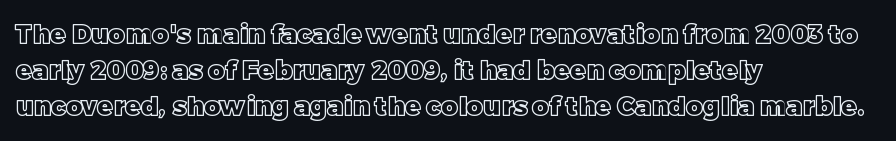
The image shows 26 px text type, upright; set left-aligned, normal line spacing (1.38x), normal letter spacing, not underlined.
